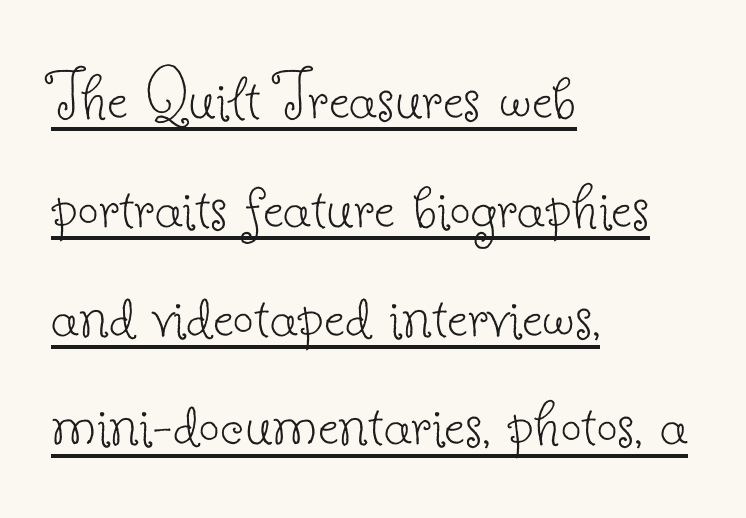
Q: Is the text bold? A: No.
Q: Is the text italic (slanted)? A: No, it is upright.
Q: Is the typeface a serif or a sans-serif typeface? A: Serif.
Q: Is the text underlined? A: Yes.
Q: How is the paragraph aligned? A: Left-aligned.
Q: Is the spacing between letters normal or unusually wide? A: Normal.
Q: Is the spacing between lines tight, normal or loose? A: Normal.
Q: Width (condensed, normal, or wide)? A: Normal.
Q: Stroke contrast? A: Low.
Q: x-height? A: Small.
Q: Monospaced? A: No.
